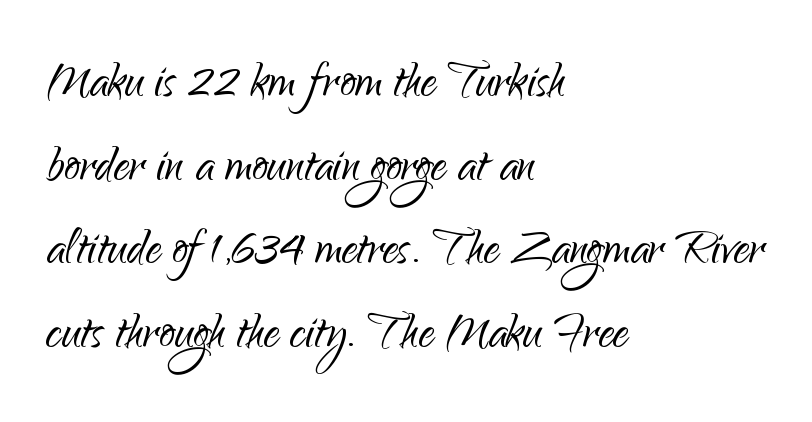
The image shows 62 px light sans-serif type; set left-aligned, normal line spacing (1.35x), normal letter spacing, not underlined; low stroke contrast and a small x-height.
